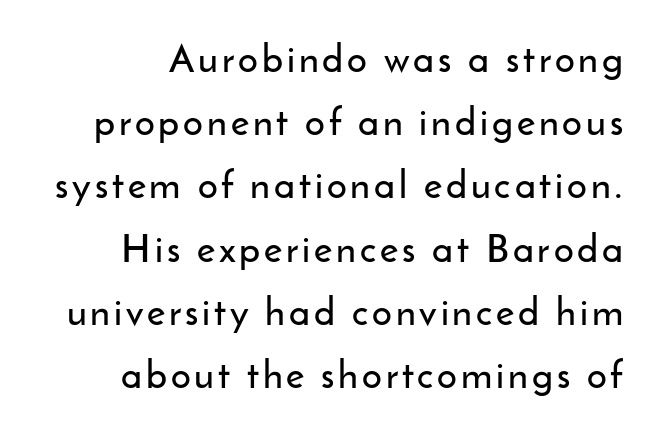
The image shows 39 px sans-serif type, upright; set normal line spacing (1.62x), not underlined; low stroke contrast and a small x-height.
